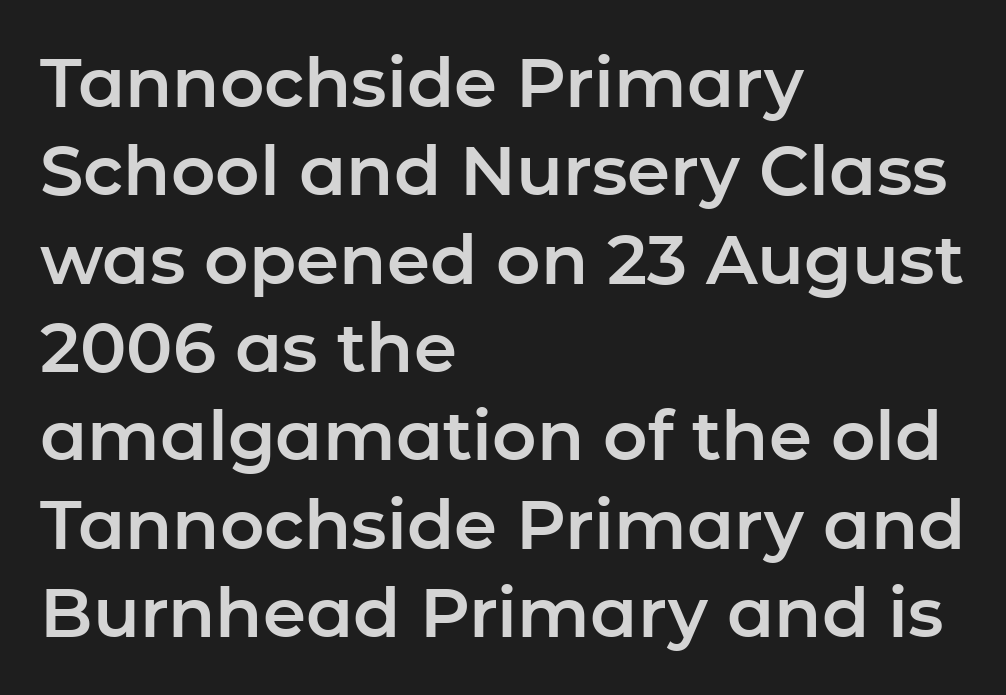
No word sits above an underline. The vertical gap from one line to the next is medium. Teacher's note: observe the even left margin — that is flush-left alignment. The passage shown has conventional tracking throughout. Character widths vary here, with narrow letters taking less room than wide ones. This is the regular roman posture of the typeface.
